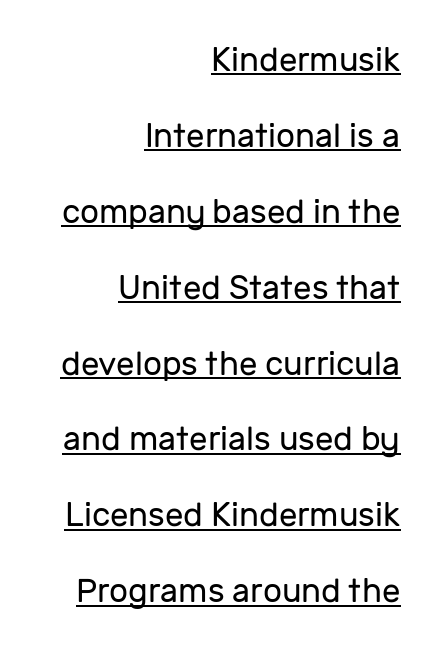
Spacing verdict: proportional, widths tailored to each character. The face used here appears with an underline applied. Think standard paragraph weight, or any step lighter than that. I'd call this a sans setting — the letters go barefoot. This sample uses an upright cut, with every glyph sitting square on the baseline. Each line ends at the same right margin while the left side varies.
